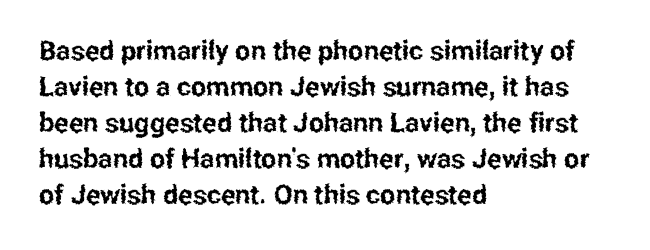
{"italic": "no", "underline": "no", "align": "left", "line_spacing": "normal", "line_spacing_ratio": 1.33, "letter_spacing": "normal", "letter_spacing_em": 0.0, "glyph_px": 27}
